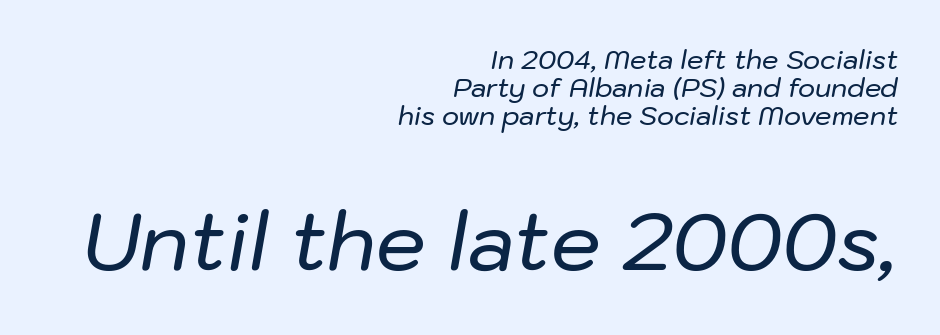
All the whitespace from short lines collects on the left. In terms of leading, this rendering errs on the cramped side. The area under the type is left untouched. A typesetter would call this proportional, since set widths differ per character.
